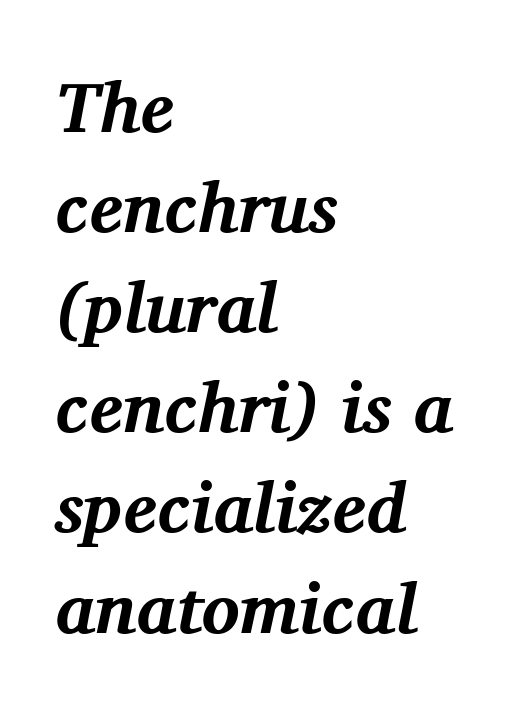
The gap between lines stays unmarked. Small tapered or slab feet sit at the stroke ends, so this counts as serif. Is this a fixed-width face? No — the glyphs have proportional, varying widths. Normally led — the rows are evenly, conventionally spaced. Chunky letters — that's bold for sure. Glyph-to-glyph distance matches everyday printed text.
